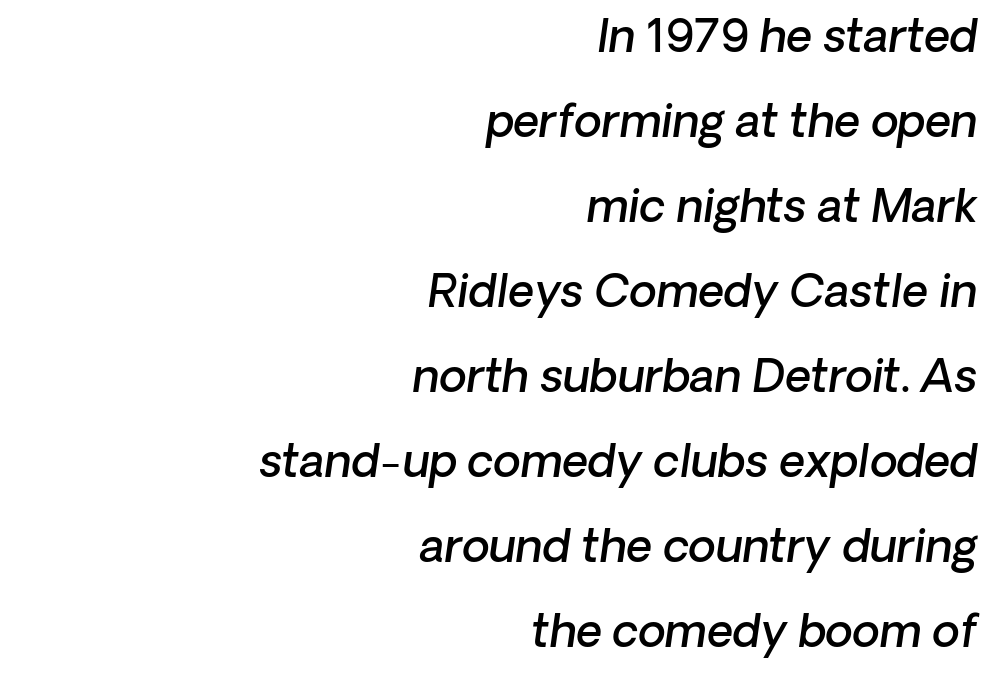
Glance below the letters and you will spot only blank space. The face used here has a pronounced slope to its letters. Spacing verdict: proportional, widths tailored to each character. Right-aligned paragraph, ragged on the left. The letters are semibold — heavier than regular but short of a full bold. No extra tracking has been applied to these lines.
